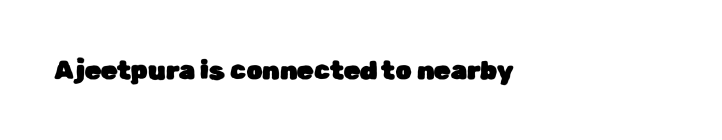
The passage shown is not underscored anywhere. This rendering uses left alignment, leaving the right contour irregular. Every stem runs plumb, perpendicular to the baseline. A typesetter would call this zero additional tracking.
